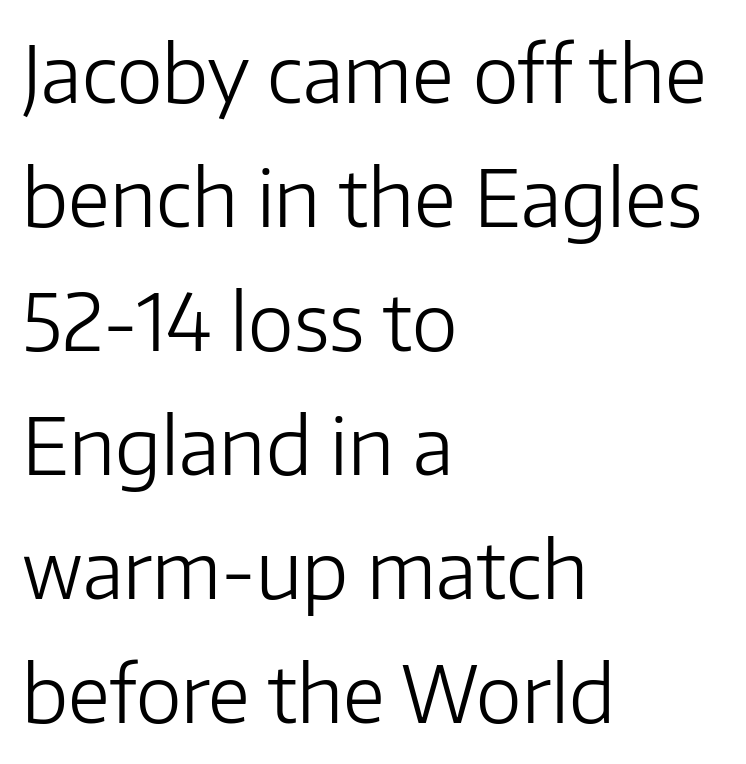
{"serif": "no", "italic": "no", "bold": "no", "weight": "light", "width": "normal", "stroke_contrast": "low", "x_height": "medium", "monospaced": "no", "underline": "no", "align": "left", "line_spacing": "normal", "line_spacing_ratio": 1.59, "letter_spacing": "normal", "letter_spacing_em": 0.0, "glyph_px": 78}
